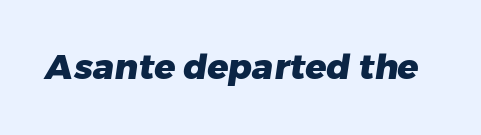
{"serif": "no", "bold": "yes", "weight": "heavy", "width": "normal", "stroke_contrast": "low", "x_height": "medium", "monospaced": "no", "underline": "no", "letter_spacing": "normal", "letter_spacing_em": 0.0, "glyph_px": 35}
